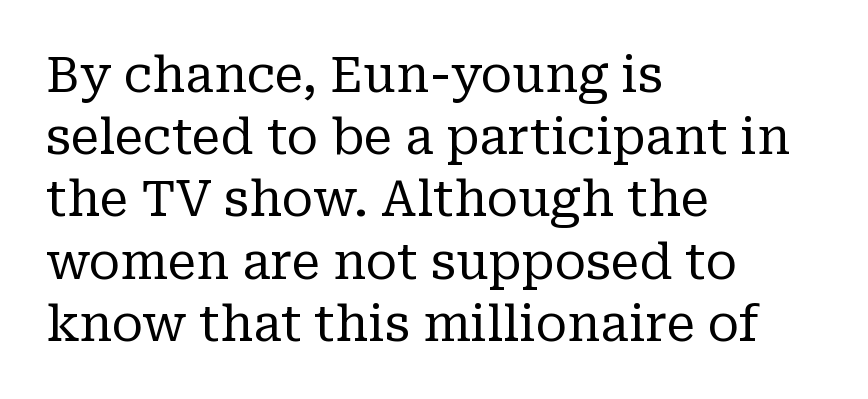
{"serif": "yes", "italic": "no", "bold": "no", "weight": "regular", "width": "normal", "stroke_contrast": "low", "x_height": "medium", "monospaced": "no", "underline": "no", "align": "left", "line_spacing": "normal", "line_spacing_ratio": 1.27, "letter_spacing": "normal", "letter_spacing_em": 0.0, "glyph_px": 49}
